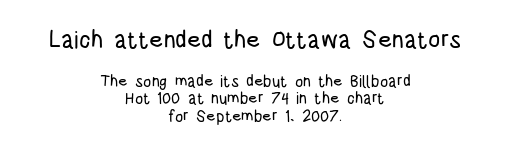
The image shows 24 px text type, upright; set centered, tight line spacing (1.1x), normal letter spacing, not underlined; the first (top) block is 1.5x larger.
